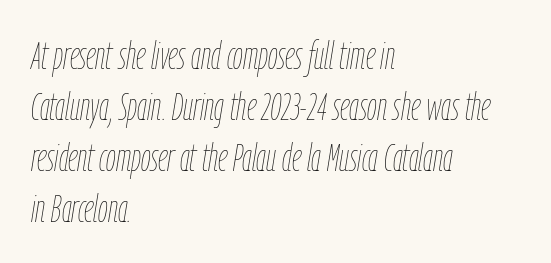
Vertical stems look standard width or narrower in stroke. Characters follow at the spacing the type designer built in. A student would call this left alignment; a typographer would say flush left, rag right. This sample has the flowing, uneven cadence of proportional lettering.
